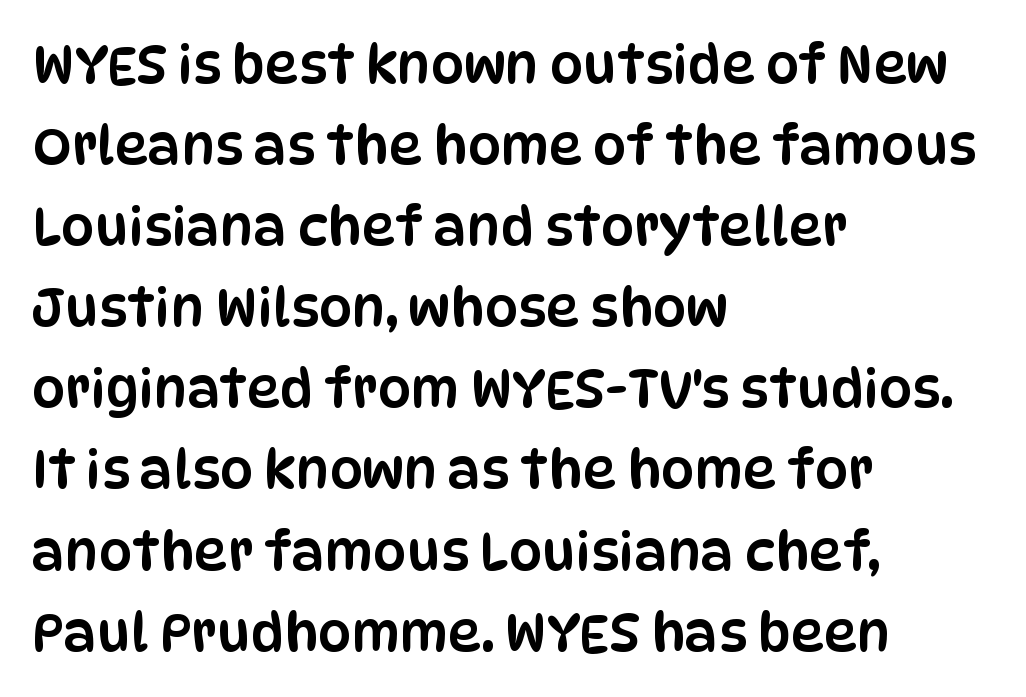
The compositor pushed each line to the left boundary. Does extra space separate the letters? No, they use regular spacing. The letters advance in unequal steps, a hallmark of proportional type. The rows are spaced the way most documents space them. Check under the words: just untouched page. The typography opts for an upright posture over an oblique one.
